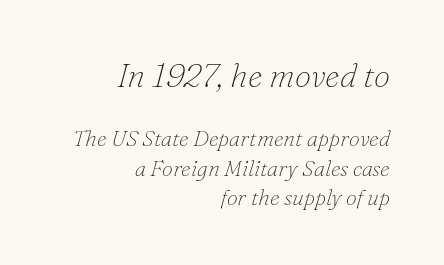
The image shows 33 px thin serif type, italic (leaning right); set right-aligned, normal line spacing (1.33x), normal letter spacing, not underlined; the first (top) block is 1.5x larger; low stroke contrast and a small x-height.
